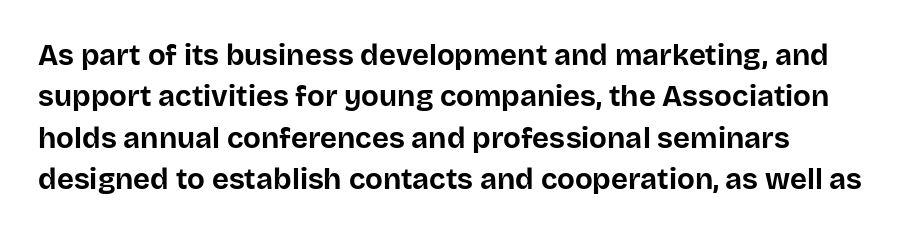
No feet cap the strokes, marking this as sans-serif type. Letter spacing: default. The specimen omits any rule beneath the text block's lines. Normally led — the rows are evenly, conventionally spaced. Summary of weight: heavy, a full bold. Spacing verdict: proportional, widths tailored to each character.
